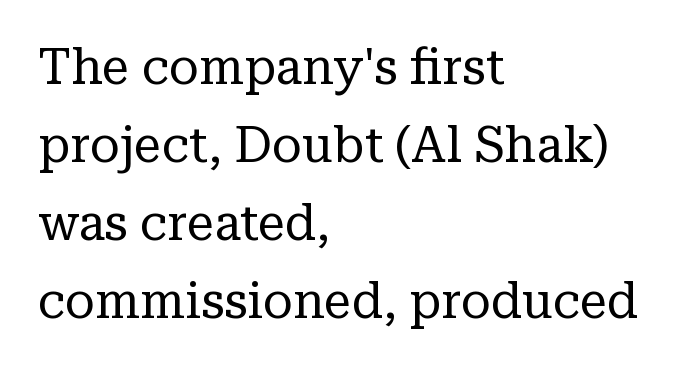
{"serif": "yes", "italic": "no", "bold": "no", "weight": "regular", "width": "normal", "stroke_contrast": "low", "x_height": "medium", "monospaced": "no", "underline": "no", "align": "left", "line_spacing": "normal", "line_spacing_ratio": 1.59, "letter_spacing": "normal", "letter_spacing_em": 0.0, "glyph_px": 49}
